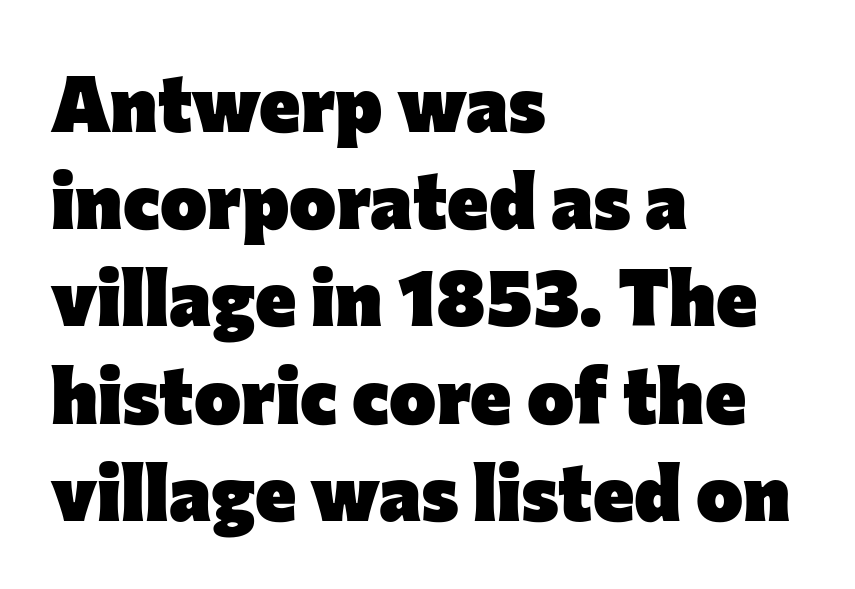
No extra tracking has been applied to these lines. Font category for this specimen: sans-serif. Characters remain perfectly vertical along every line. Note the varied advance widths — an 'i' is clearly narrower than an 'm'. A dark, heavy texture on the line: the type is bold. The strip under each line holds only bare page.
